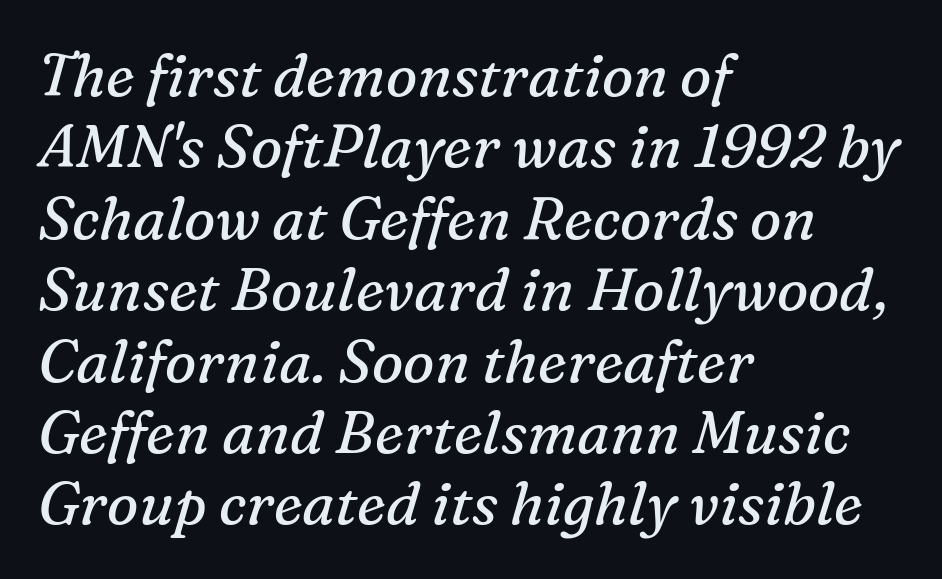
The paragraph has a hard left edge and a soft right edge. What kind of face is this? One with serifs. The strokes carry an ordinary text weight at most. The letters advance in unequal steps, a hallmark of proportional type. Descenders are the only things crossing below the line. Every character sits at an angle, as italics do.
